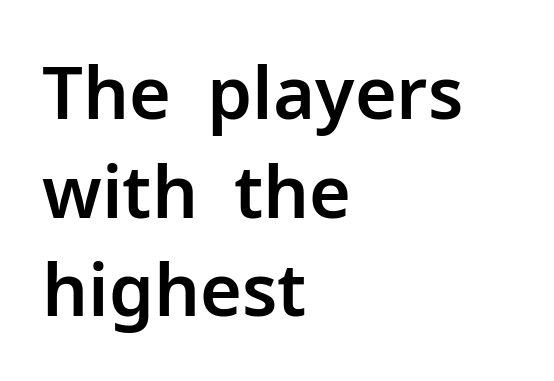
There is no visible air inserted between adjacent glyphs. Check the space under the baseline: it is left empty. Character widths vary here, with narrow letters taking less room than wide ones. Each line starts at the same left margin while the right side varies. Regarding leading, the lines here are spaced in the standard way. A typesetter would mark this as roman, not italic.
